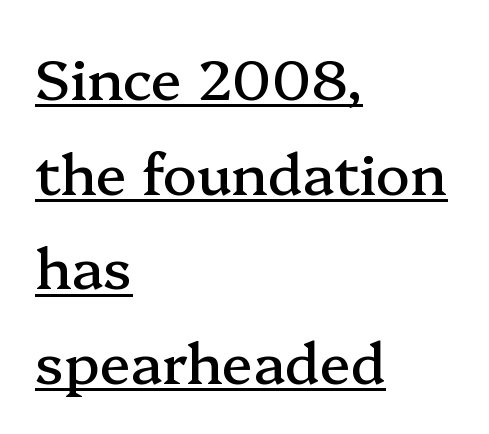
Q: Is the text italic (slanted)? A: No, it is upright.
Q: Is the typeface a serif or a sans-serif typeface? A: Serif.
Q: Is the text underlined? A: Yes.
Q: How is the paragraph aligned? A: Left-aligned.
Q: Is the spacing between letters normal or unusually wide? A: Normal.
Q: Is the spacing between lines tight, normal or loose? A: Normal.
Q: Width (condensed, normal, or wide)? A: Normal.
Q: Stroke contrast? A: Medium.
Q: x-height? A: Medium.
Q: Monospaced? A: No.
